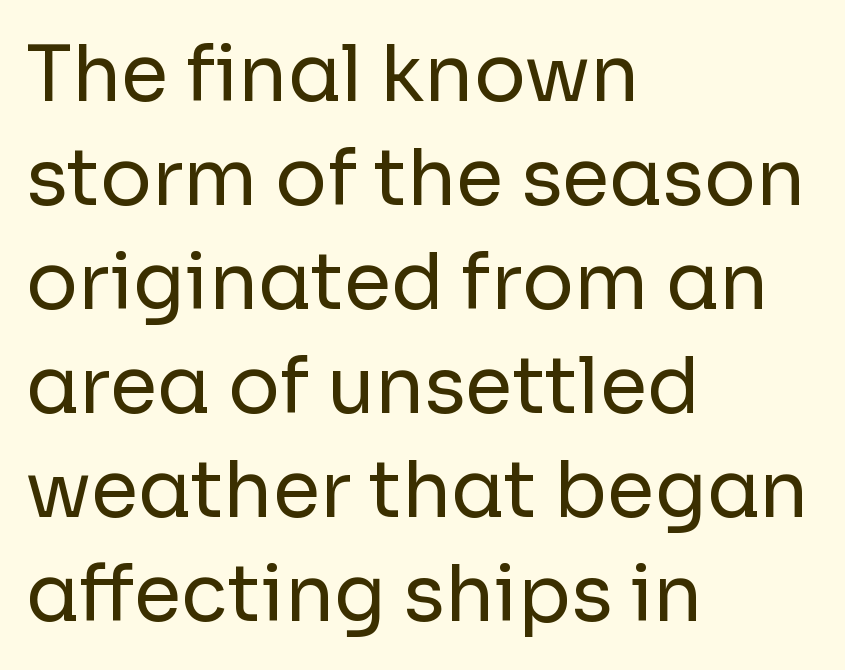
Q: Is the text bold? A: No.
Q: Is the text italic (slanted)? A: No, it is upright.
Q: Is the typeface a serif or a sans-serif typeface? A: Sans-serif.
Q: Is the text underlined? A: No.
Q: How is the paragraph aligned? A: Left-aligned.
Q: Is the spacing between letters normal or unusually wide? A: Normal.
Q: Is the spacing between lines tight, normal or loose? A: Normal.
Q: Width (condensed, normal, or wide)? A: Normal.
Q: Stroke contrast? A: Low.
Q: x-height? A: Medium.
Q: Monospaced? A: No.
